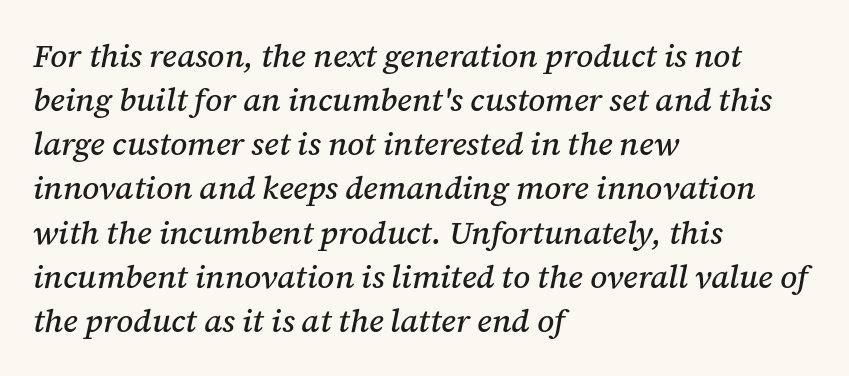
Q: Is the text italic (slanted)? A: Yes, it leans right by about 12 degrees.
Q: Is the typeface a serif or a sans-serif typeface? A: Serif.
Q: Is the text underlined? A: No.
Q: How is the paragraph aligned? A: Left-aligned.
Q: Is the spacing between letters normal or unusually wide? A: Normal.
Q: Is the spacing between lines tight, normal or loose? A: Normal.
Q: Width (condensed, normal, or wide)? A: Normal.
Q: Stroke contrast? A: Medium.
Q: x-height? A: Medium.
Q: Monospaced? A: No.
